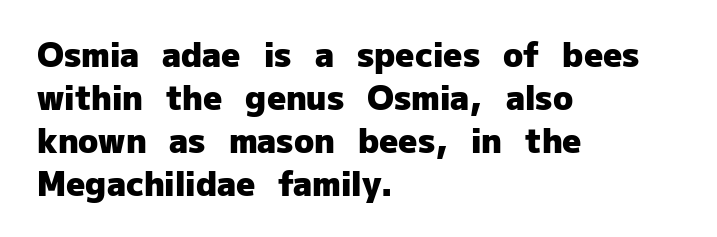
The rendering shows plain stroke endings on the letterforms — a sans-serif design. Horizontal alignment here is leftward, the default for most running prose. In terms of posture, this sample is upright. Successive baselines arrive at the customary interval. The letters advance in unequal steps, a hallmark of proportional type.
